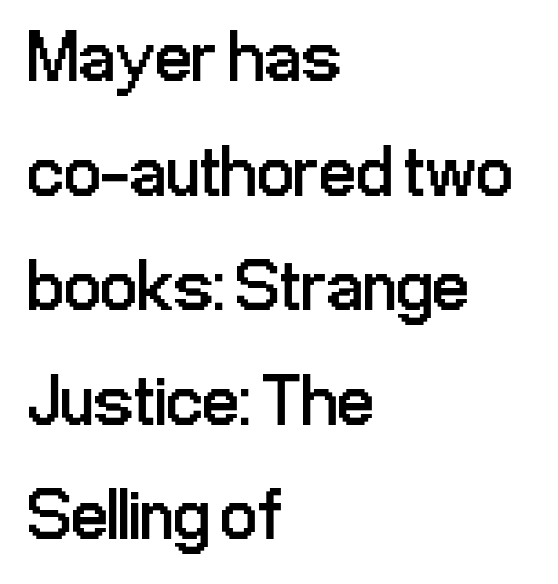
Q: Is the text bold? A: No.
Q: Is the text italic (slanted)? A: No, it is upright.
Q: Is the typeface a serif or a sans-serif typeface? A: Sans-serif.
Q: Is the text underlined? A: No.
Q: How is the paragraph aligned? A: Left-aligned.
Q: Is the spacing between letters normal or unusually wide? A: Normal.
Q: Is the spacing between lines tight, normal or loose? A: Normal.
Q: Width (condensed, normal, or wide)? A: Condensed.
Q: Stroke contrast? A: Low.
Q: x-height? A: Medium.
Q: Monospaced? A: No.
